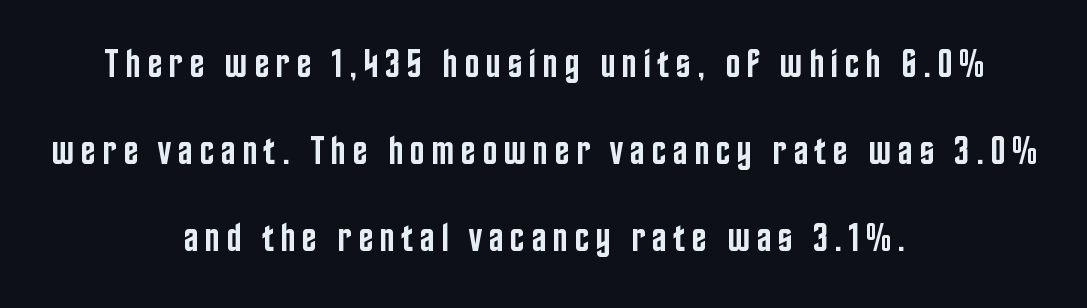
Q: Is the text bold? A: Semi-bold.
Q: Is the text italic (slanted)? A: No, it is upright.
Q: Is the typeface a serif or a sans-serif typeface? A: Sans-serif.
Q: Is the text underlined? A: No.
Q: How is the paragraph aligned? A: Centered.
Q: Is the spacing between lines tight, normal or loose? A: Loose.
Q: Width (condensed, normal, or wide)? A: Condensed.
Q: Stroke contrast? A: Low.
Q: x-height? A: Large.
Q: Monospaced? A: No.
